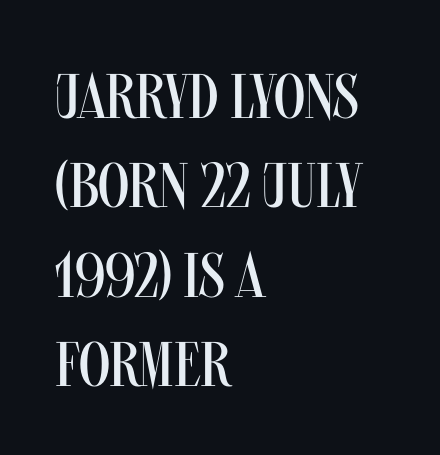
These glyphs show unthickened strokes, regular width or finer. Spacing verdict: proportional, widths tailored to each character. Every stem runs plumb, perpendicular to the baseline. This rendering features lettering with no underline. Compared with typical body copy, the letter spacing here is the same.
